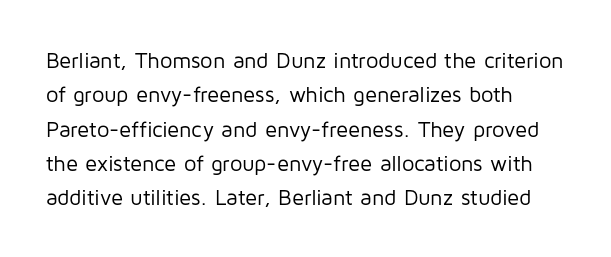
{"italic": "no", "bold": "no", "underline": "no", "align": "left", "line_spacing": "normal", "line_spacing_ratio": 1.56, "letter_spacing": "normal", "letter_spacing_em": 0.0, "glyph_px": 22}
